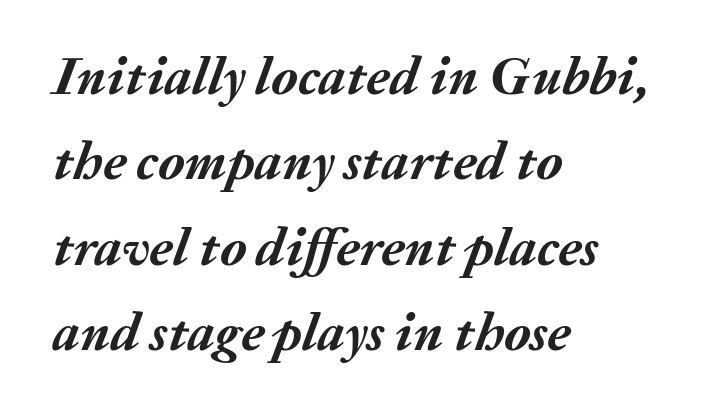
Q: Is the text bold? A: Yes.
Q: Is the text italic (slanted)? A: Yes, it leans right by about 20 degrees.
Q: Is the text underlined? A: No.
Q: How is the paragraph aligned? A: Left-aligned.
Q: Is the spacing between letters normal or unusually wide? A: Normal.
Q: Is the spacing between lines tight, normal or loose? A: Normal.
Q: Width (condensed, normal, or wide)? A: Normal.
Q: Stroke contrast? A: Medium.
Q: x-height? A: Medium.
Q: Monospaced? A: No.
